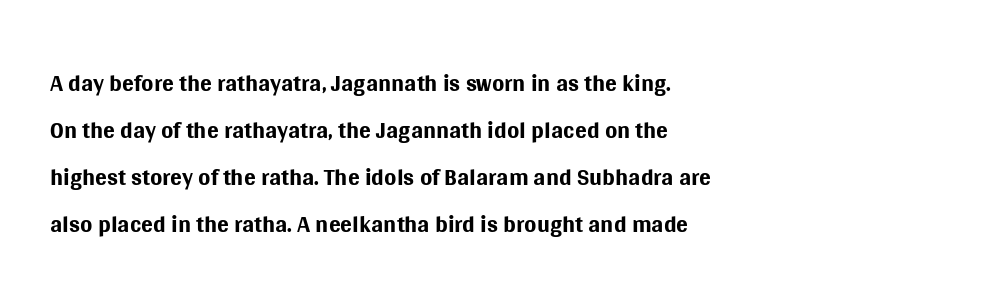
Q: Is the text bold? A: No.
Q: Is the text italic (slanted)? A: No, it is upright.
Q: Is the typeface a serif or a sans-serif typeface? A: Sans-serif.
Q: Is the text underlined? A: No.
Q: How is the paragraph aligned? A: Left-aligned.
Q: Is the spacing between letters normal or unusually wide? A: Normal.
Q: Is the spacing between lines tight, normal or loose? A: Normal.
Q: Width (condensed, normal, or wide)? A: Normal.
Q: Stroke contrast? A: Medium.
Q: x-height? A: Large.
Q: Monospaced? A: No.
